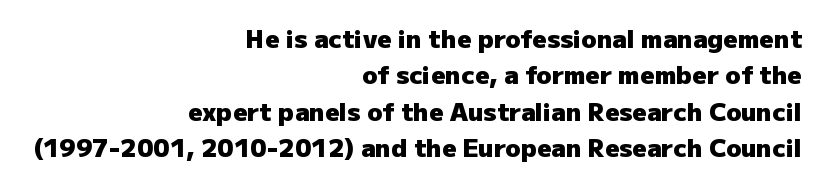
Q: Is the text bold? A: Yes.
Q: Is the text italic (slanted)? A: No, it is upright.
Q: Is the text underlined? A: No.
Q: How is the paragraph aligned? A: Right-aligned.
Q: Is the spacing between letters normal or unusually wide? A: Normal.
Q: Is the spacing between lines tight, normal or loose? A: Normal.
